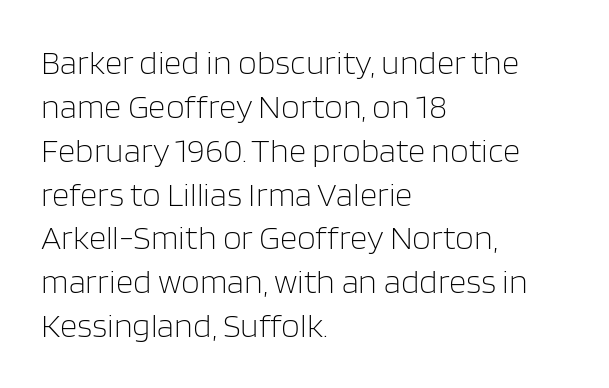
The image shows 34 px light sans-serif type, upright; set left-aligned, normal line spacing (1.29x), normal letter spacing, not underlined; low stroke contrast and a large x-height.
